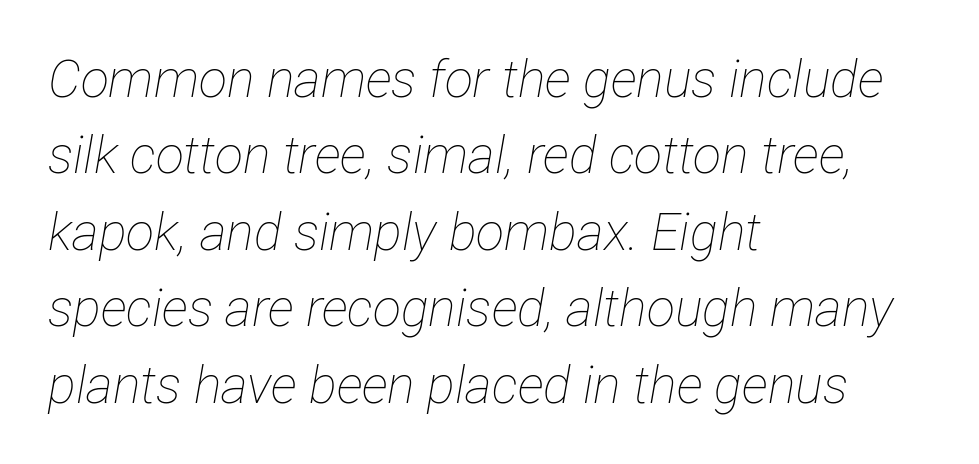
Q: Is the text bold? A: No.
Q: Is the text italic (slanted)? A: Yes, it leans right by about 12 degrees.
Q: Is the text underlined? A: No.
Q: How is the paragraph aligned? A: Left-aligned.
Q: Is the spacing between letters normal or unusually wide? A: Normal.
Q: Is the spacing between lines tight, normal or loose? A: Normal.
Q: Width (condensed, normal, or wide)? A: Condensed.
Q: Stroke contrast? A: Low.
Q: x-height? A: Medium.
Q: Monospaced? A: No.
